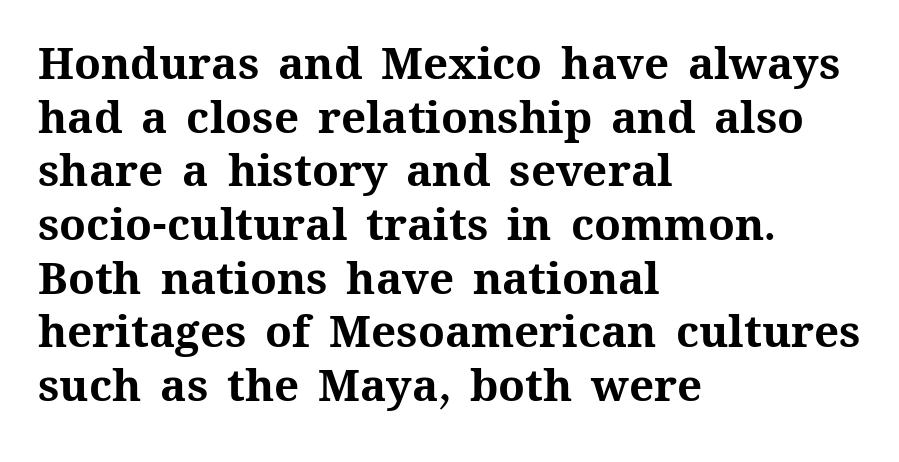
These lines are set flush left with a ragged right edge. You could not count columns in this text — the font is proportionally spaced. Rendered with straight, roman letterforms. Here the glyphs are tracked normally, forming tight word shapes. Typographic density is high because the face is bold. The words here are not underlined.
